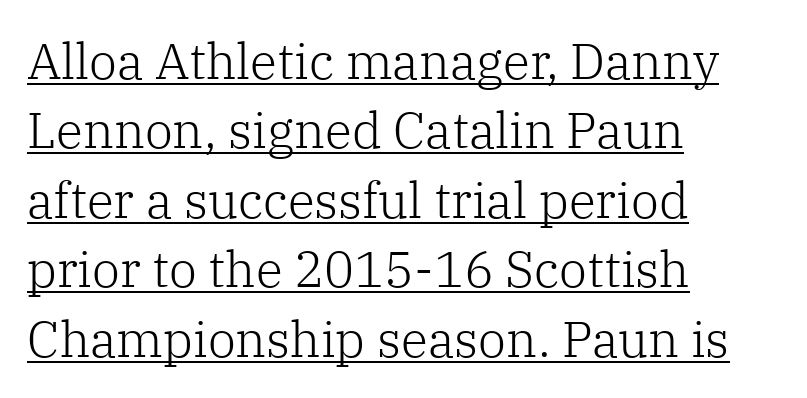
Observe the serifs anchoring each vertical stroke in this sample. The type sits square on the baseline with zero lean. Character widths vary here, with narrow letters taking less room than wide ones. Compared with typical body copy, the letter spacing here is the same. No chunkiness to these letters — they're not bold.
